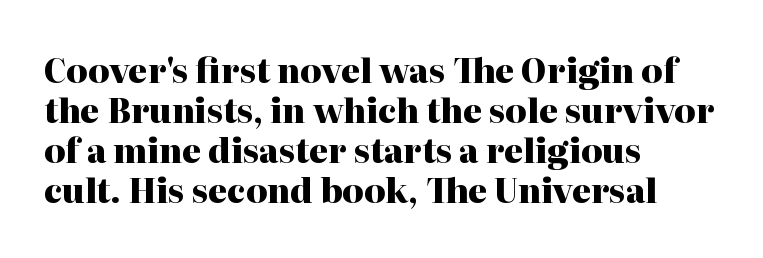
Descender tails drop into unmarked territory. Summary of weight: heavy, a full bold. Teacher's note: observe the even left margin — that is flush-left alignment. In terms of letterform style, serifs are clearly present. Every character sits straight up, as roman type does. Character widths vary here, with narrow letters taking less room than wide ones.
